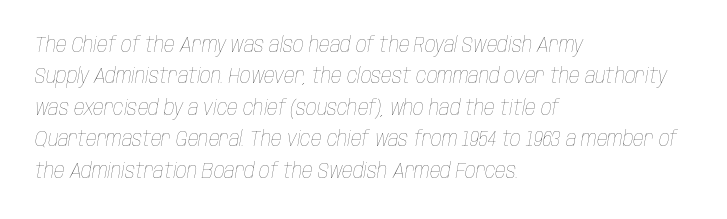
{"italic": "yes", "lean": "right", "slant_degrees": 10, "bold": "no", "underline": "no", "align": "left", "line_spacing": "normal", "line_spacing_ratio": 1.5, "letter_spacing": "normal", "letter_spacing_em": 0.0, "glyph_px": 21}
